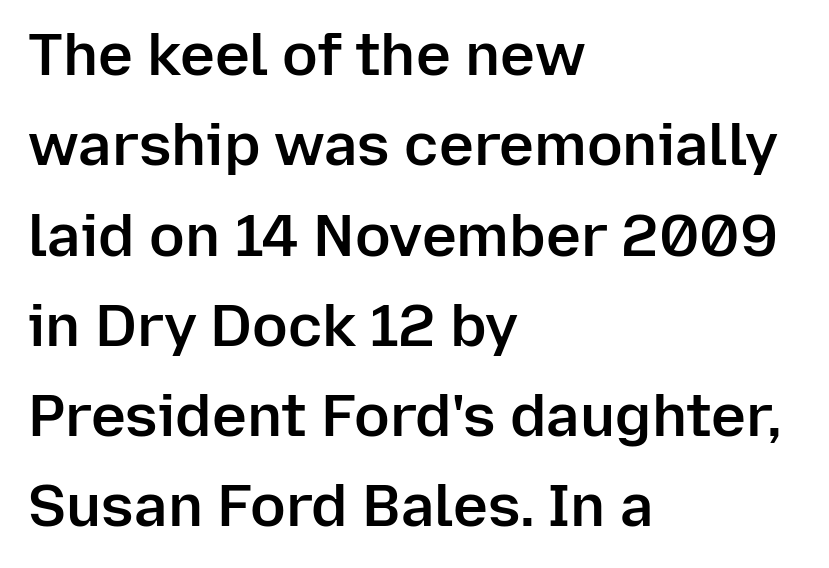
{"serif": "no", "italic": "no", "bold": "semi", "weight": "semibold", "width": "normal", "stroke_contrast": "low", "x_height": "medium", "monospaced": "no", "underline": "no", "align": "left", "line_spacing": "normal", "line_spacing_ratio": 1.53, "letter_spacing": "normal", "letter_spacing_em": 0.0, "glyph_px": 59}
